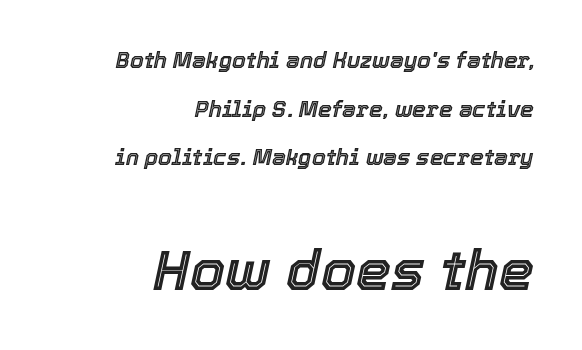
The letters sit at their default tracking, neither squeezed nor spread. Which of the two is more prominent by size? The second, at the bottom. The setting favours the right margin, as signatures and pull-quotes sometimes do. This is oblique type, the kind used for emphasis or titles.
